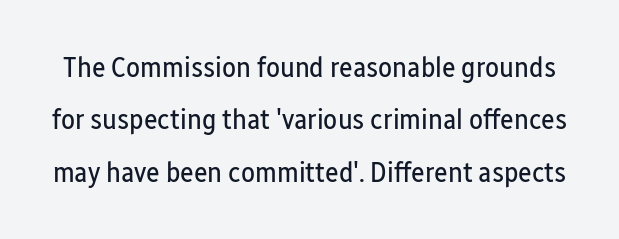
{"serif": "no", "italic": "no", "bold": "no", "weight": "regular", "width": "condensed", "stroke_contrast": "low", "x_height": "medium", "monospaced": "no", "underline": "no", "line_spacing_ratio": 1.81, "letter_spacing": "normal", "letter_spacing_em": 0.0, "glyph_px": 29}
